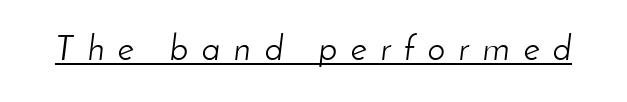
{"italic": "yes", "lean": "right", "slant_degrees": 8, "bold": "no", "weight": "light", "width": "normal", "stroke_contrast": "low", "x_height": "small", "monospaced": "no", "underline": "yes", "letter_spacing": "wide", "letter_spacing_em": 0.39, "glyph_px": 35}
